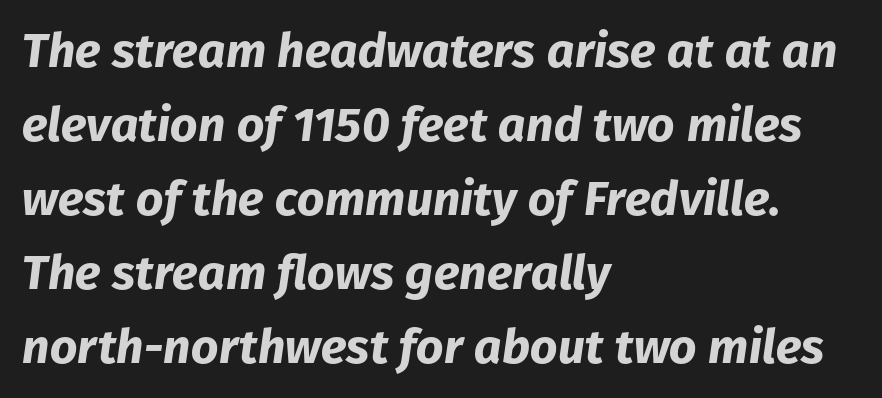
Q: Is the text bold? A: Yes.
Q: Is the text italic (slanted)? A: Yes, it leans right by about 8 degrees.
Q: Is the text underlined? A: No.
Q: How is the paragraph aligned? A: Left-aligned.
Q: Is the spacing between letters normal or unusually wide? A: Normal.
Q: Is the spacing between lines tight, normal or loose? A: Normal.
Q: Width (condensed, normal, or wide)? A: Normal.
Q: Stroke contrast? A: Low.
Q: x-height? A: Medium.
Q: Monospaced? A: No.
